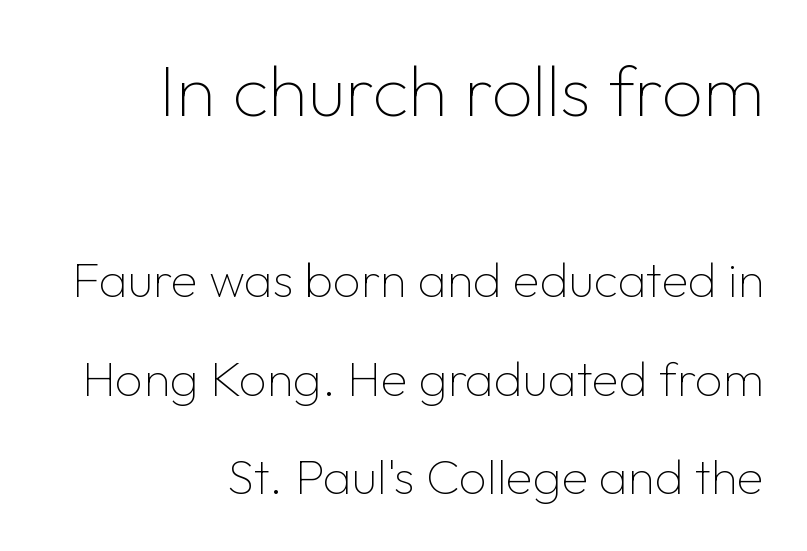
{"serif": "no", "italic": "no", "bold": "no", "weight": "thin", "width": "normal", "stroke_contrast": "low", "x_height": "medium", "monospaced": "no", "underline": "no", "align": "right", "line_spacing": "loose", "line_spacing_ratio": 2.01, "letter_spacing": "normal", "letter_spacing_em": 0.0, "larger_block": "first", "size_ratio": 1.49, "glyph_px": 73}
